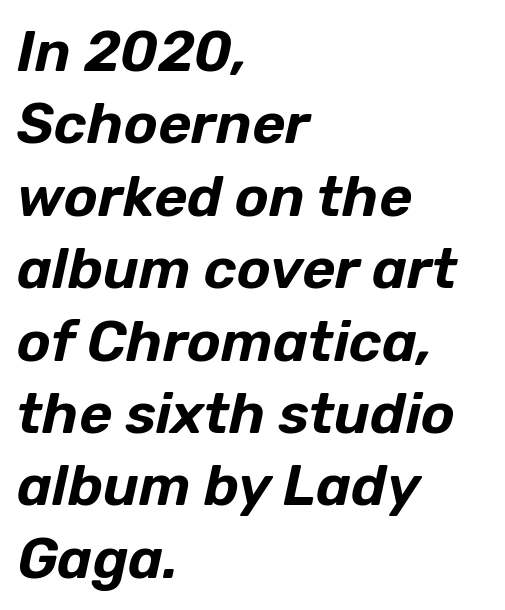
This rendering leaves character spacing at its baseline value. Teacher's note: observe the even left margin — that is flush-left alignment. The area under the type is left untouched. Vertical spacing — default. Looks like regular typesetting: each glyph gets only the width it needs.
